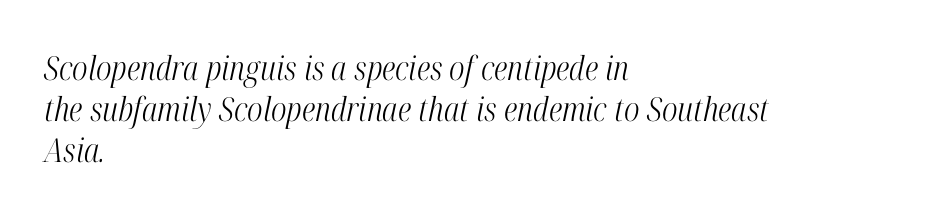
The image shows 33 px light, condensed serif type, italic (leaning right); set left-aligned, normal line spacing (1.25x), normal letter spacing, not underlined; high stroke contrast and a medium x-height.
